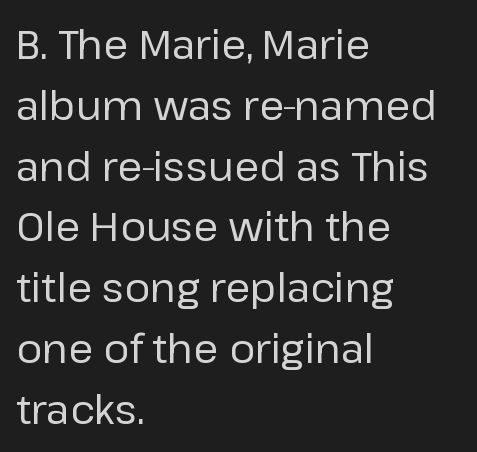
Q: Is the text bold? A: No.
Q: Is the text italic (slanted)? A: No, it is upright.
Q: Is the typeface a serif or a sans-serif typeface? A: Sans-serif.
Q: Is the text underlined? A: No.
Q: How is the paragraph aligned? A: Left-aligned.
Q: Is the spacing between letters normal or unusually wide? A: Normal.
Q: Is the spacing between lines tight, normal or loose? A: Normal.
Q: Width (condensed, normal, or wide)? A: Normal.
Q: Stroke contrast? A: Low.
Q: x-height? A: Medium.
Q: Monospaced? A: No.
